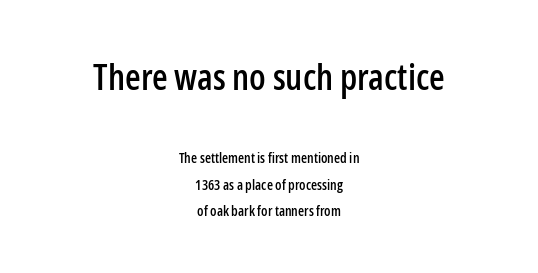
You could fit nearly another row in the gap between these rows. Unlike a traditional serif, this face leaves its strokes unadorned. The zone under the glyphs is completely vacant. Nope, not italic — everything's standing straight.
